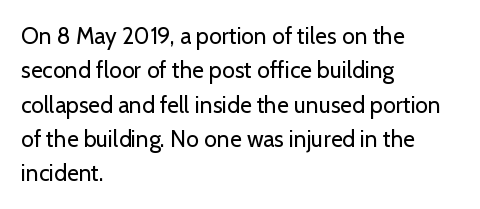
The image shows 23 px text type, upright; set left-aligned, normal line spacing (1.49x), normal letter spacing, not underlined.
